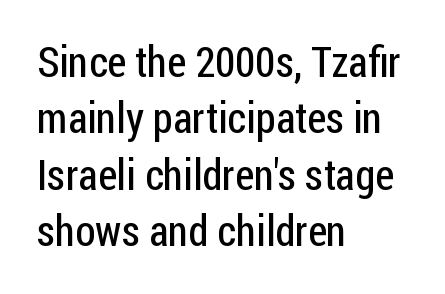
Q: Is the text bold? A: No.
Q: Is the text italic (slanted)? A: No, it is upright.
Q: Is the typeface a serif or a sans-serif typeface? A: Sans-serif.
Q: Is the text underlined? A: No.
Q: How is the paragraph aligned? A: Left-aligned.
Q: Is the spacing between letters normal or unusually wide? A: Normal.
Q: Is the spacing between lines tight, normal or loose? A: Normal.
Q: Width (condensed, normal, or wide)? A: Condensed.
Q: Stroke contrast? A: Low.
Q: x-height? A: Medium.
Q: Monospaced? A: No.
